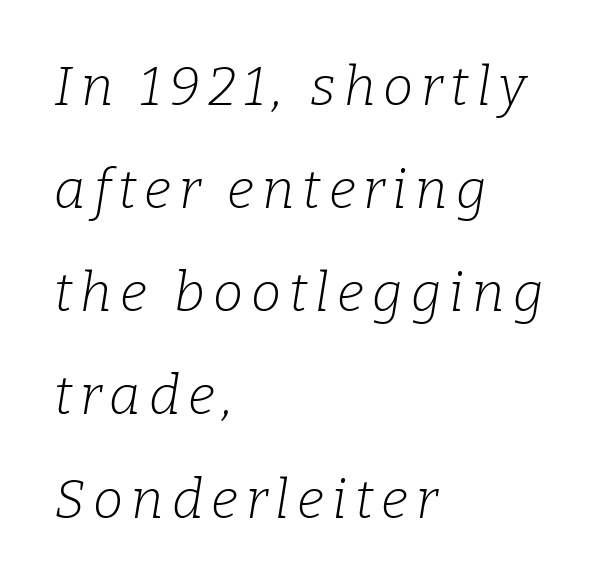
The image shows 54 px light serif type, italic (leaning right); set left-aligned, loose line spacing (1.91x), not underlined; low stroke contrast and a medium x-height.
